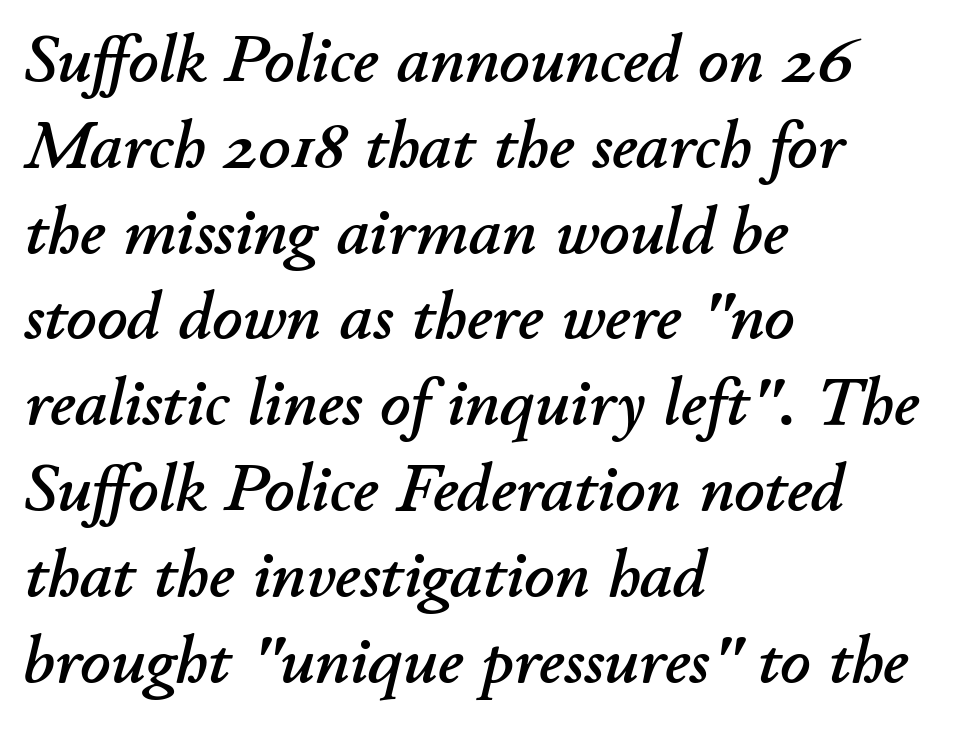
Q: Is the text italic (slanted)? A: Yes, it leans right by about 11 degrees.
Q: Is the text underlined? A: No.
Q: How is the paragraph aligned? A: Left-aligned.
Q: Is the spacing between letters normal or unusually wide? A: Normal.
Q: Is the spacing between lines tight, normal or loose? A: Normal.
Q: Width (condensed, normal, or wide)? A: Normal.
Q: Stroke contrast? A: Low.
Q: x-height? A: Small.
Q: Monospaced? A: No.
